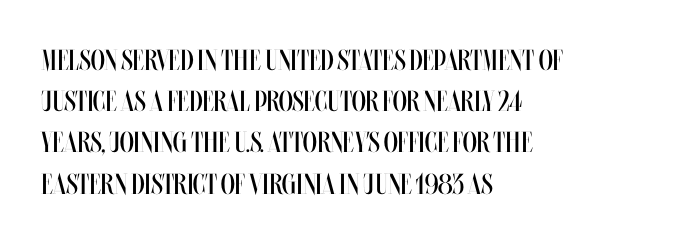
The image shows 29 px regular-weight, condensed type, upright; set left-aligned, normal line spacing (1.42x), normal letter spacing, not underlined; medium stroke contrast and a large x-height.
